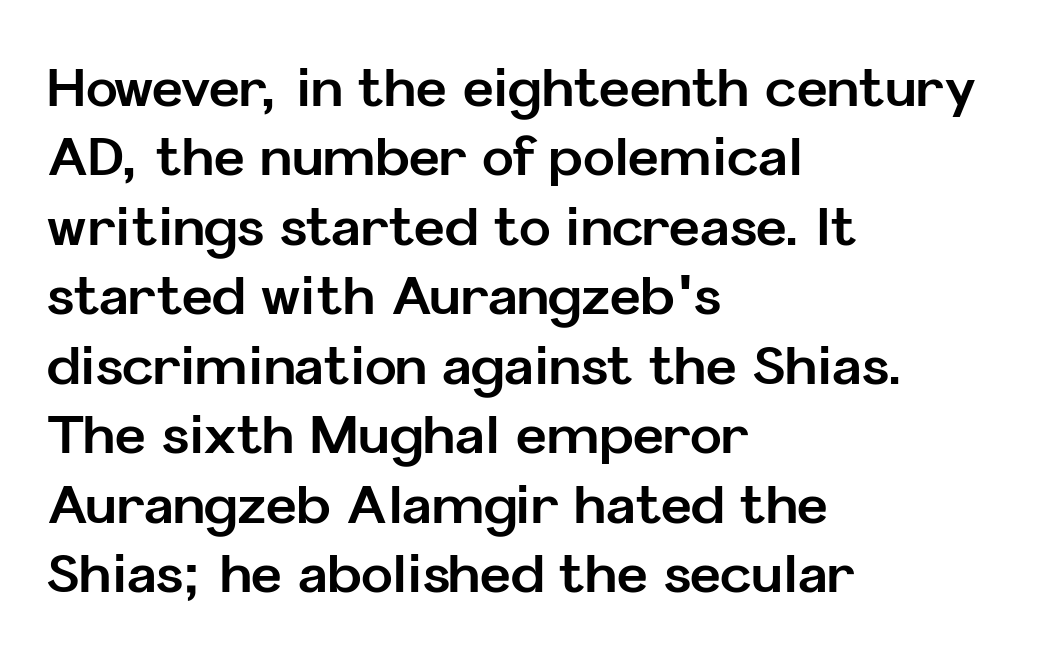
You could not count columns in this text — the font is proportionally spaced. Each word holds together tightly as a unit, with standard inter-letter gaps. Summary of vertical rhythm: regular, with standard interline spacing. The space beneath each line is pristine and unruled. Note: no serifs on the glyphs. Does the lettering tilt? It doesn't — this is upright.
